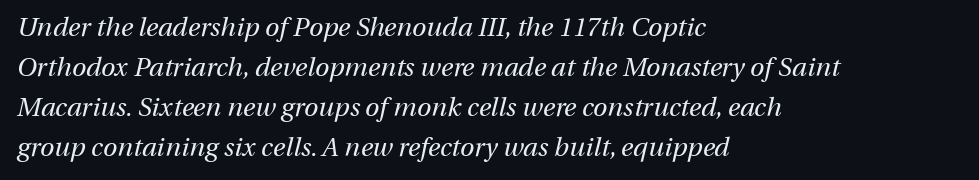
{"italic": "yes", "lean": "right", "slant_degrees": 13, "bold": "no", "underline": "no", "align": "left", "line_spacing": "normal", "line_spacing_ratio": 1.54, "letter_spacing": "normal", "letter_spacing_em": 0.0, "glyph_px": 26}
